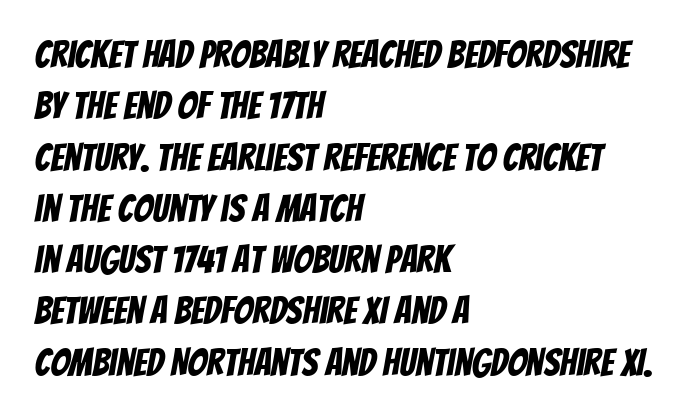
{"serif": "no", "width": "condensed", "stroke_contrast": "low", "x_height": "large", "monospaced": "no", "underline": "no", "align": "left", "line_spacing": "normal", "line_spacing_ratio": 1.35, "letter_spacing": "normal", "letter_spacing_em": 0.0, "glyph_px": 38}
